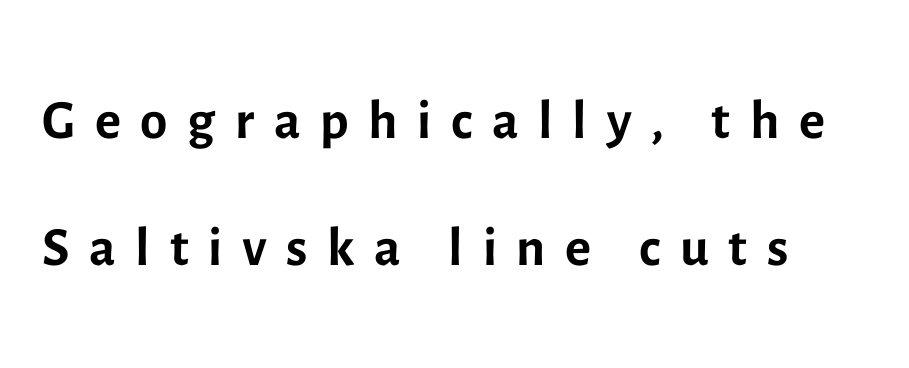
Does the leading feel generous? No, just average. The specimen reads as upright at a glance. Each row of text sits above clean, open space. The type is letterspaced generously, with wide tracking. Varying glyph widths throughout — classic text-font behaviour.
